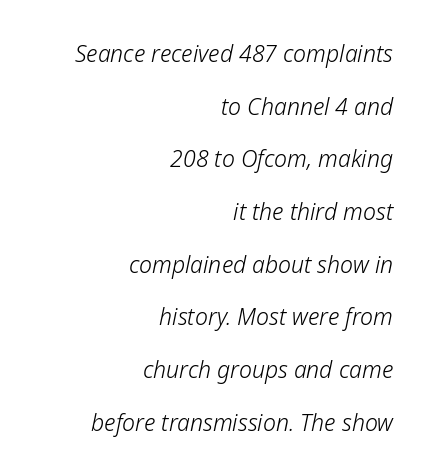
This sample trades compactness for vertical openness between lines. The lines are quadded right. These glyphs show unthickened strokes, regular width or finer. Anything drawn beneath the words? Only blank space. The axis of the letterforms is tilted away from vertical.
